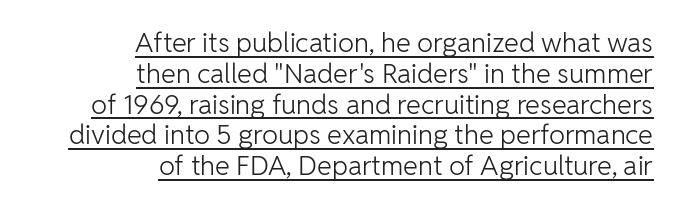
{"italic": "no", "bold": "no", "underline": "yes", "align": "right", "line_spacing": "tight", "line_spacing_ratio": 1.14, "letter_spacing": "normal", "letter_spacing_em": 0.0, "glyph_px": 27}
